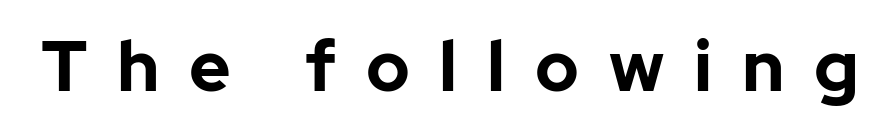
These lines are composed in type without serifs. Each letter keeps its own natural width here, so spacing adapts to shape. Heft: maximum for text — a bold. Check the space under the baseline: it is left empty. These lines have a slow, spaced-out rhythm from letter to letter.
